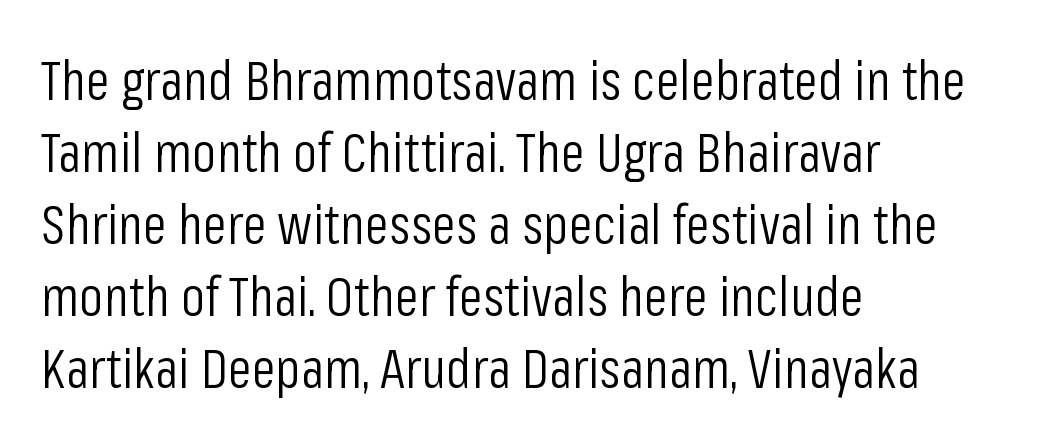
Upright lettering throughout. Varying glyph widths throughout — classic text-font behaviour. Evenly set lines give the paragraph a standard silhouette. Words appear dense and cohesive because spacing is normal. Caption: multi-line text, flush left, ragged right. The typeface has the unassuming heft of standard copy or less.
